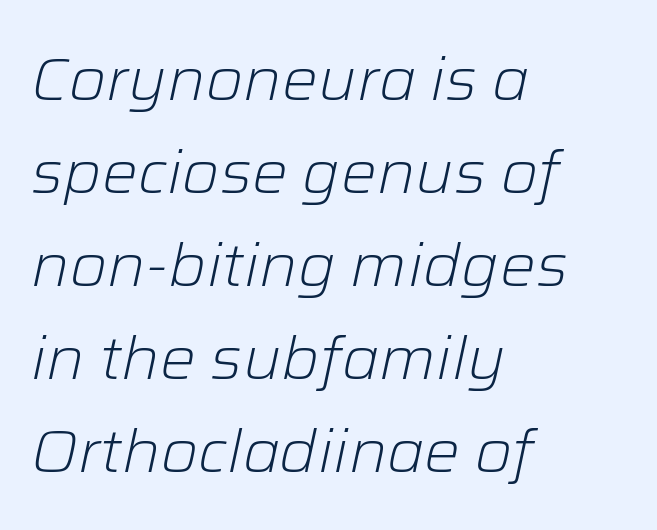
The glyphs look as if they've been sheared to an angle. Weight class: somewhere from thin through regular. The foot of each line stays bare and open. Rows of type keep a routine distance in the vertical direction.
